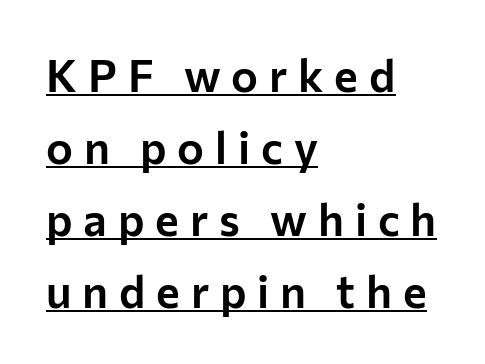
Q: Is the text italic (slanted)? A: No, it is upright.
Q: Is the typeface a serif or a sans-serif typeface? A: Sans-serif.
Q: Is the text underlined? A: Yes.
Q: How is the paragraph aligned? A: Left-aligned.
Q: Is the spacing between letters normal or unusually wide? A: Unusually wide.
Q: Is the spacing between lines tight, normal or loose? A: Normal.
Q: Width (condensed, normal, or wide)? A: Normal.
Q: Stroke contrast? A: Low.
Q: x-height? A: Medium.
Q: Monospaced? A: No.
